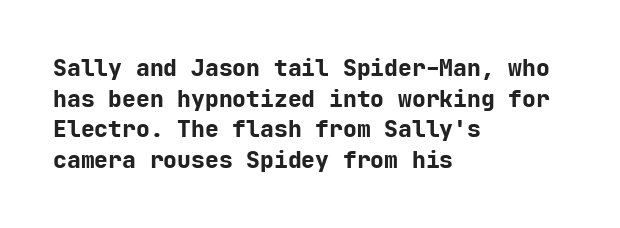
The image shows 23 px bold type, upright; set left-aligned, normal line spacing (1.33x), normal letter spacing, not underlined.
